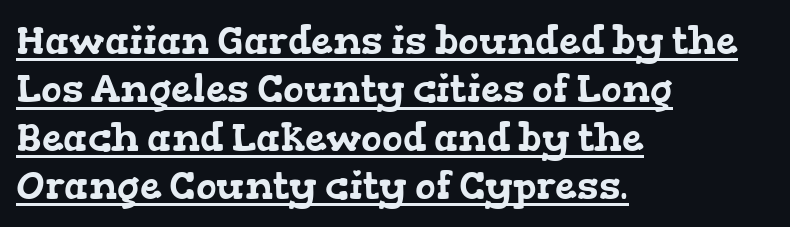
Q: Is the typeface a serif or a sans-serif typeface? A: Serif.
Q: Is the text underlined? A: Yes.
Q: How is the paragraph aligned? A: Left-aligned.
Q: Is the spacing between letters normal or unusually wide? A: Normal.
Q: Width (condensed, normal, or wide)? A: Wide.
Q: Stroke contrast? A: Low.
Q: x-height? A: Medium.
Q: Monospaced? A: No.
